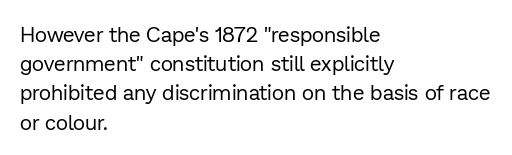
{"italic": "no", "bold": "no", "underline": "no", "align": "left", "line_spacing": "normal", "line_spacing_ratio": 1.39, "letter_spacing": "normal", "letter_spacing_em": 0.0, "glyph_px": 21}
